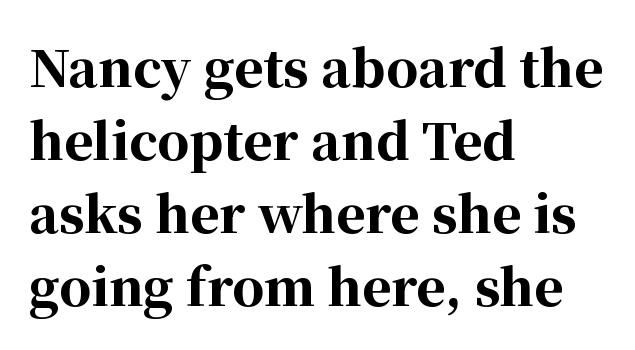
{"serif": "yes", "italic": "no", "bold": "yes", "weight": "bold", "width": "normal", "stroke_contrast": "high", "x_height": "medium", "monospaced": "no", "underline": "no", "align": "left", "line_spacing": "normal", "line_spacing_ratio": 1.46, "letter_spacing": "normal", "letter_spacing_em": 0.0, "glyph_px": 50}
